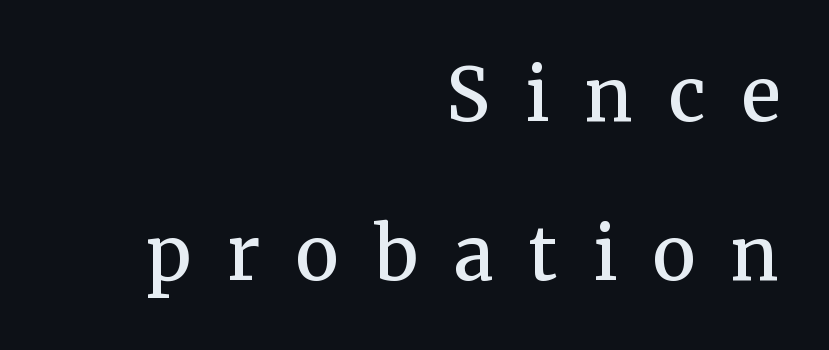
The image shows 73 px semibold serif type, upright; set right-aligned, loose line spacing (2.18x), unusually wide letter spacing (+0.49 em), not underlined; medium stroke contrast and a medium x-height.
